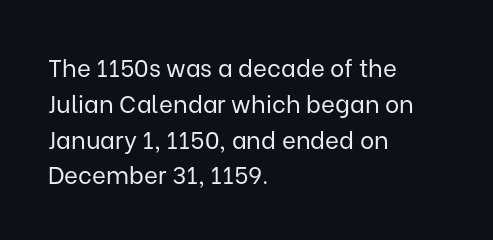
{"italic": "no", "bold": "no", "underline": "no", "align": "left", "line_spacing": "normal", "line_spacing_ratio": 1.49, "letter_spacing": "normal", "letter_spacing_em": 0.0, "glyph_px": 24}
